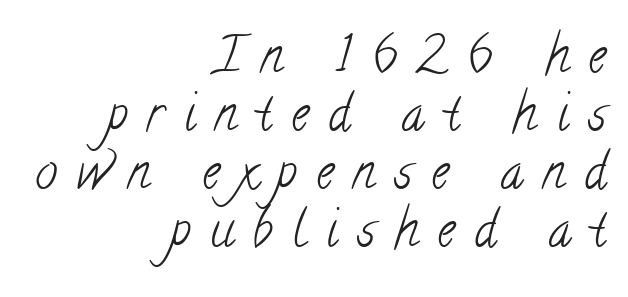
{"bold": "no", "weight": "light", "width": "condensed", "stroke_contrast": "low", "x_height": "small", "monospaced": "no", "underline": "no", "align": "right", "line_spacing_ratio": 1.16, "letter_spacing": "wide", "letter_spacing_em": 0.38, "glyph_px": 50}
